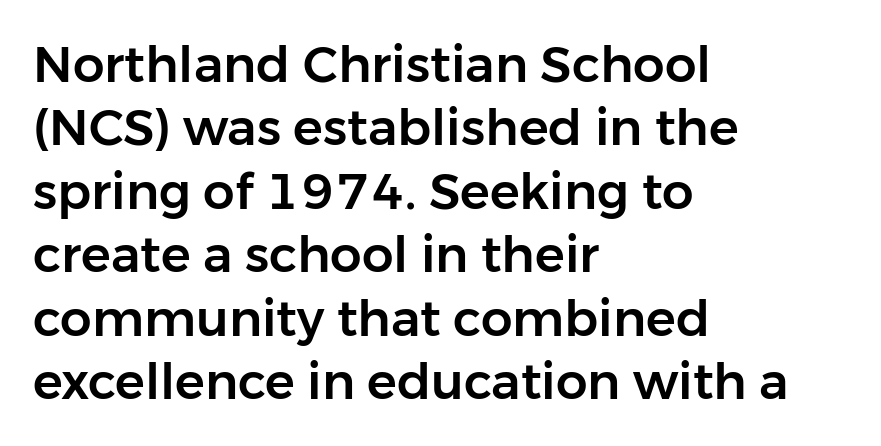
{"serif": "no", "italic": "no", "width": "normal", "stroke_contrast": "low", "x_height": "medium", "monospaced": "no", "underline": "no", "align": "left", "line_spacing": "normal", "line_spacing_ratio": 1.27, "letter_spacing": "normal", "letter_spacing_em": 0.0, "glyph_px": 50}
